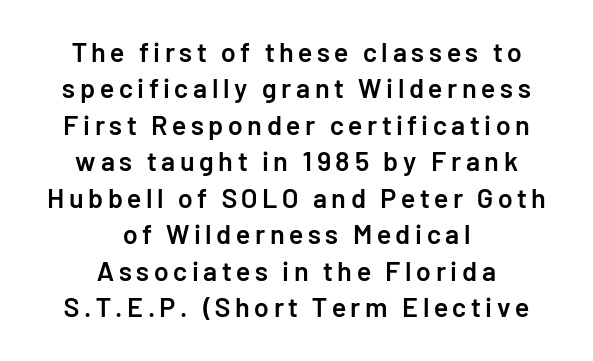
{"italic": "no", "bold": "semi", "underline": "no", "align": "center", "line_spacing": "normal", "line_spacing_ratio": 1.35, "glyph_px": 27}
